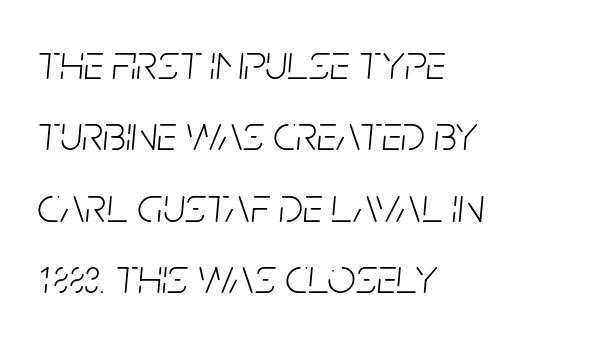
Each word holds together tightly as a unit, with standard inter-letter gaps. Has an underline been added? It has not. The weight would be labelled regular, book, light, or lighter still. The face used here is proportionally spaced, like ordinary book or web type. The block of text has a typical density, with ordinary space between rows.
